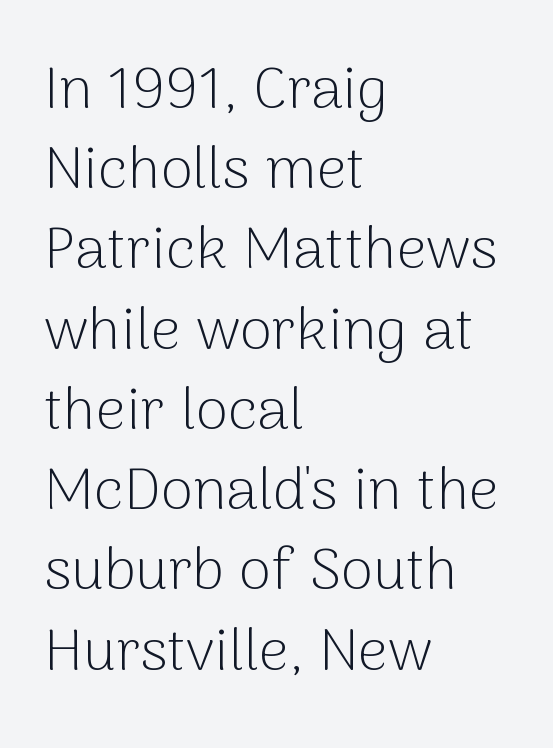
The image shows 59 px light sans-serif type, upright; set left-aligned, normal line spacing (1.36x), normal letter spacing, not underlined; low stroke contrast and a medium x-height.
